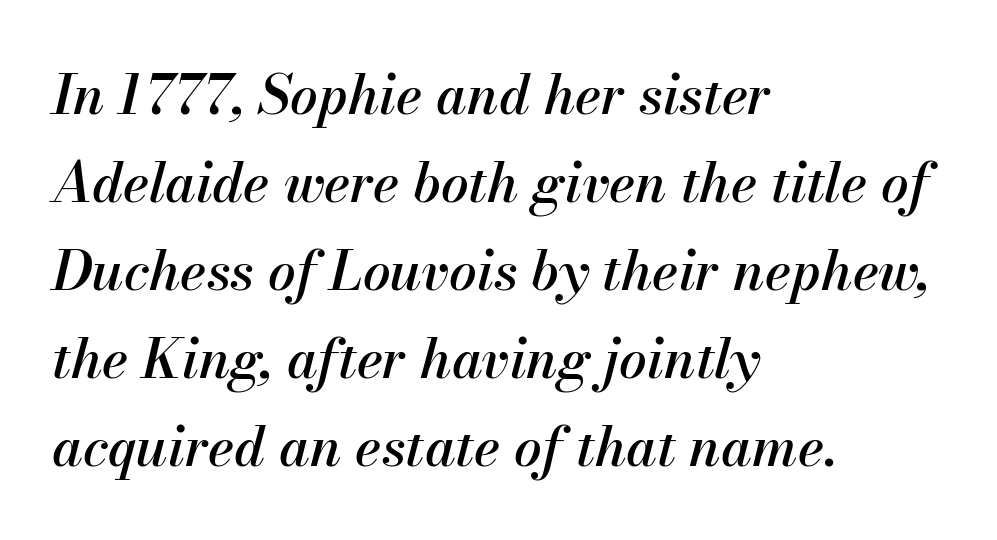
Observe the lean: these are italic letterforms. This sample has the flowing, uneven cadence of proportional lettering. Teacher's note: observe the even left margin — that is flush-left alignment. Whoever set this chose a conventional vertical rhythm. Default kerning and tracking; the words read as compact shapes. Type without underlining.
